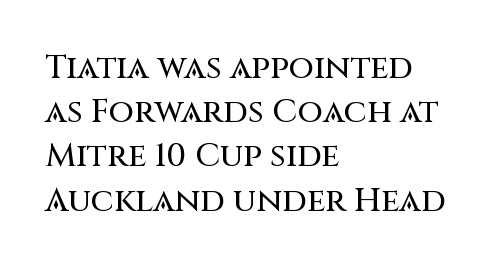
You could call the tracking neutral — neither tight nor loose. The passage shown is typeset with a sans-serif family. The leading is moderate, giving the passage an even texture. Is this a fixed-width face? No — the glyphs have proportional, varying widths. The lettering stays uniformly vertical, giving the passage a roman look.
